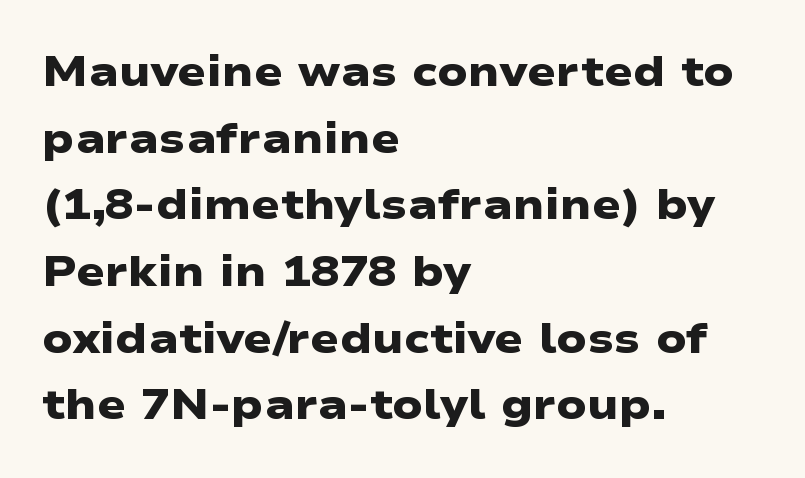
{"serif": "no", "bold": "yes", "weight": "heavy", "width": "wide", "stroke_contrast": "low", "x_height": "medium", "monospaced": "no", "underline": "no", "align": "left", "line_spacing": "normal", "line_spacing_ratio": 1.55, "letter_spacing": "normal", "letter_spacing_em": 0.0, "glyph_px": 43}
